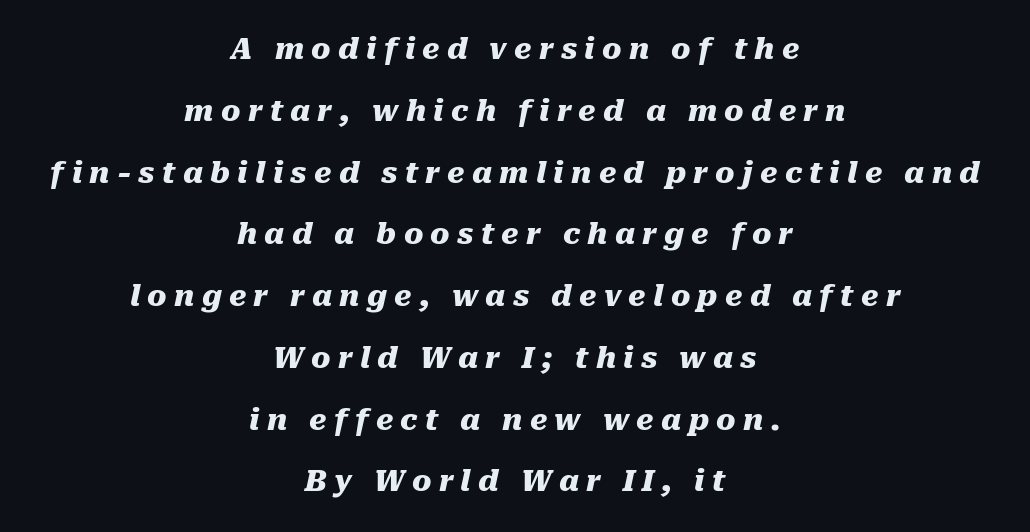
Unmarked baselines from the first word to the last. Short and long lines alike share a common midpoint. Loose tracking; the words dissolve into strings of separated letters. The glyphs have the mass of a bold cut. Summary of vertical rhythm: relaxed, with wide interline spacing. An italicized treatment has been applied to the whole sample.
